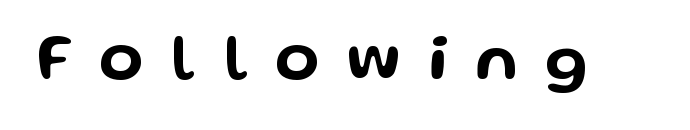
Q: Is the text italic (slanted)? A: No, it is upright.
Q: Is the typeface a serif or a sans-serif typeface? A: Sans-serif.
Q: Is the text underlined? A: No.
Q: Is the spacing between letters normal or unusually wide? A: Unusually wide.
Q: Width (condensed, normal, or wide)? A: Wide.
Q: Stroke contrast? A: Low.
Q: x-height? A: Medium.
Q: Monospaced? A: No.
